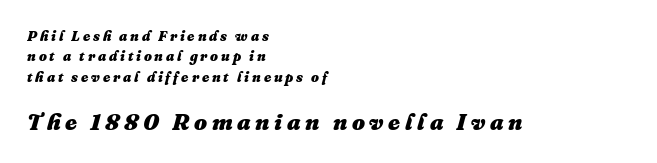
Q: Is the text bold? A: Yes.
Q: Is the text italic (slanted)? A: Yes, it leans right by about 16 degrees.
Q: Is the text underlined? A: No.
Q: How is the paragraph aligned? A: Left-aligned.
Q: Is the spacing between letters normal or unusually wide? A: Unusually wide.
Q: Is the spacing between lines tight, normal or loose? A: Normal.
Q: Which block of text is set in a larger size, the first (top) or the second (bottom)? A: The second (bottom) one.
